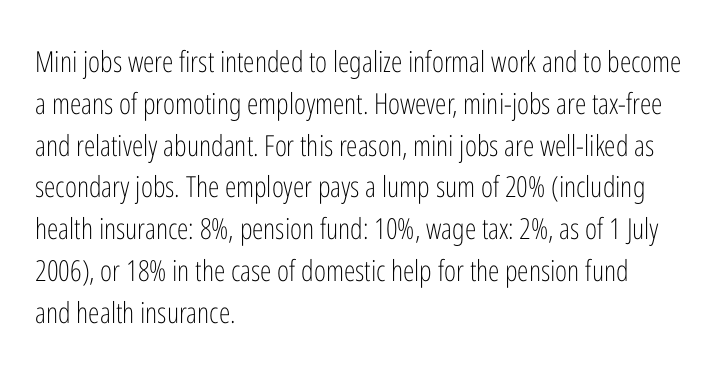
The image shows 29 px light, condensed sans-serif type, upright; set left-aligned, normal line spacing (1.44x), normal letter spacing, not underlined; low stroke contrast and a medium x-height.
